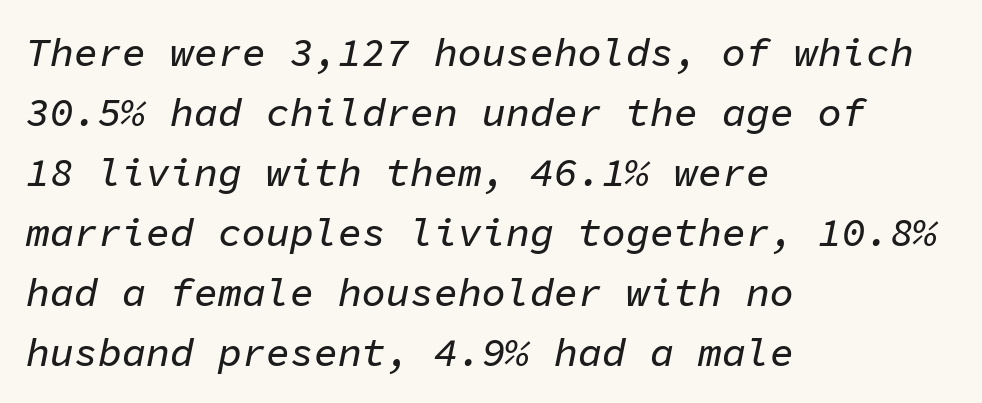
{"italic": "yes", "lean": "right", "slant_degrees": 11, "width": "normal", "stroke_contrast": "low", "x_height": "medium", "monospaced": "yes", "underline": "no", "align": "left", "line_spacing": "normal", "line_spacing_ratio": 1.5, "letter_spacing": "normal", "letter_spacing_em": 0.0, "glyph_px": 40}
